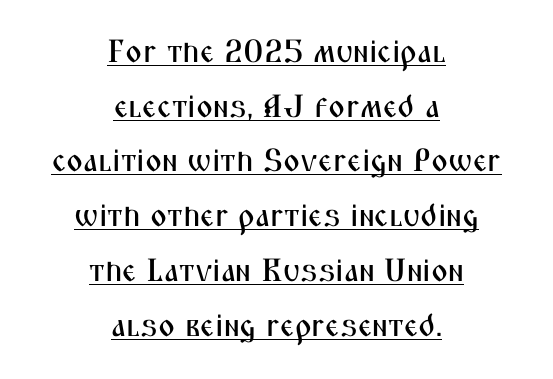
Q: Is the text italic (slanted)? A: No, it is upright.
Q: Is the typeface a serif or a sans-serif typeface? A: Sans-serif.
Q: Is the text underlined? A: Yes.
Q: How is the paragraph aligned? A: Centered.
Q: Is the spacing between letters normal or unusually wide? A: Normal.
Q: Width (condensed, normal, or wide)? A: Condensed.
Q: Stroke contrast? A: Medium.
Q: x-height? A: Medium.
Q: Monospaced? A: No.
